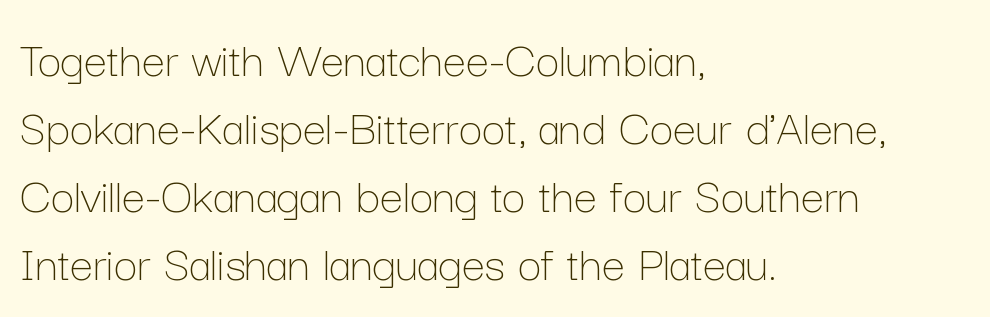
{"italic": "no", "bold": "no", "weight": "thin", "width": "normal", "stroke_contrast": "low", "x_height": "medium", "monospaced": "no", "underline": "no", "align": "left", "line_spacing": "normal", "line_spacing_ratio": 1.31, "letter_spacing": "normal", "letter_spacing_em": 0.0, "glyph_px": 52}
